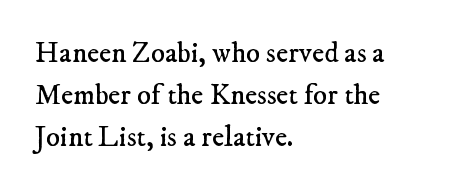
Q: Is the text bold? A: No.
Q: Is the typeface a serif or a sans-serif typeface? A: Serif.
Q: Is the text underlined? A: No.
Q: How is the paragraph aligned? A: Left-aligned.
Q: Is the spacing between letters normal or unusually wide? A: Normal.
Q: Is the spacing between lines tight, normal or loose? A: Normal.
Q: Width (condensed, normal, or wide)? A: Normal.
Q: Stroke contrast? A: Low.
Q: x-height? A: Small.
Q: Monospaced? A: No.
